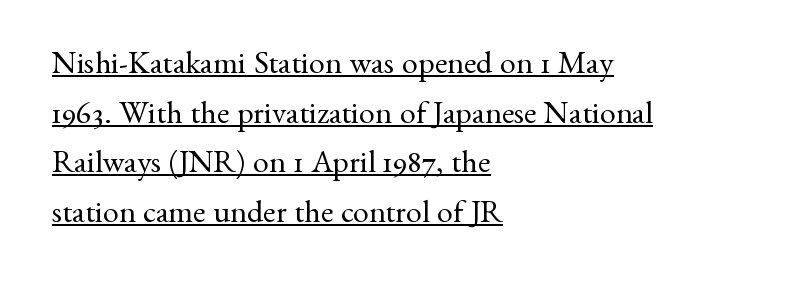
The image shows 32 px regular-weight serif type, upright; set left-aligned, normal line spacing (1.55x), normal letter spacing, underlined; medium stroke contrast and a small x-height.
